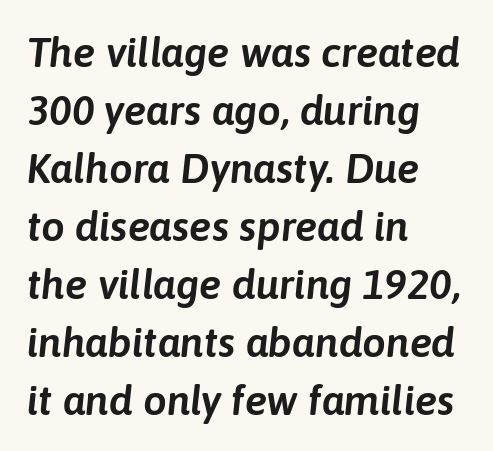
The image shows 42 px text type, italic (leaning right); set left-aligned, normal line spacing (1.38x), normal letter spacing, not underlined; low stroke contrast and a medium x-height.
